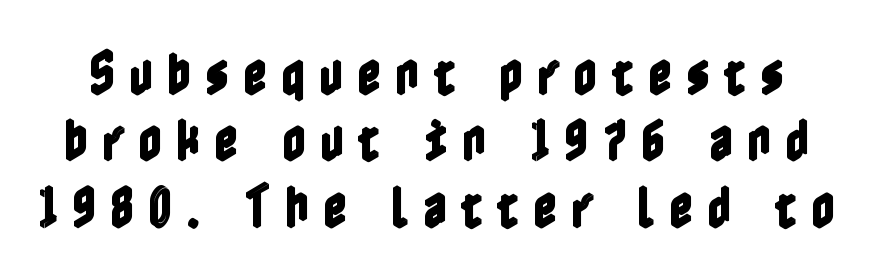
{"italic": "no", "width": "condensed", "x_height": "medium", "underline": "no", "line_spacing": "normal", "line_spacing_ratio": 1.41, "letter_spacing": "wide", "letter_spacing_em": 0.29, "glyph_px": 47}
